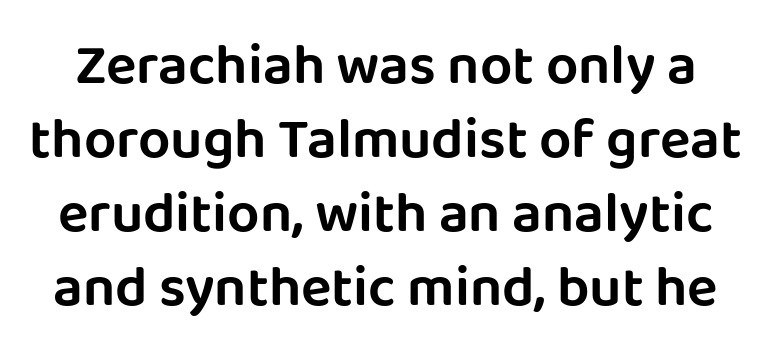
Q: Is the text italic (slanted)? A: No, it is upright.
Q: Is the typeface a serif or a sans-serif typeface? A: Sans-serif.
Q: Is the text underlined? A: No.
Q: Is the spacing between letters normal or unusually wide? A: Normal.
Q: Is the spacing between lines tight, normal or loose? A: Normal.
Q: Width (condensed, normal, or wide)? A: Normal.
Q: Stroke contrast? A: Low.
Q: x-height? A: Large.
Q: Monospaced? A: No.
